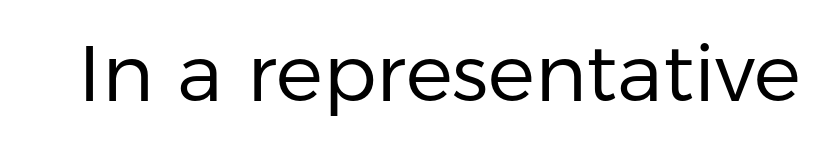
The image shows 79 px regular-weight sans-serif type, upright; set normal letter spacing, not underlined; low stroke contrast and a medium x-height.
